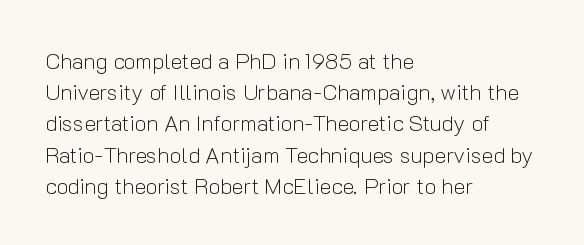
The image shows 22 px text type, upright; set left-aligned, normal line spacing (1.42x), normal letter spacing, not underlined.
